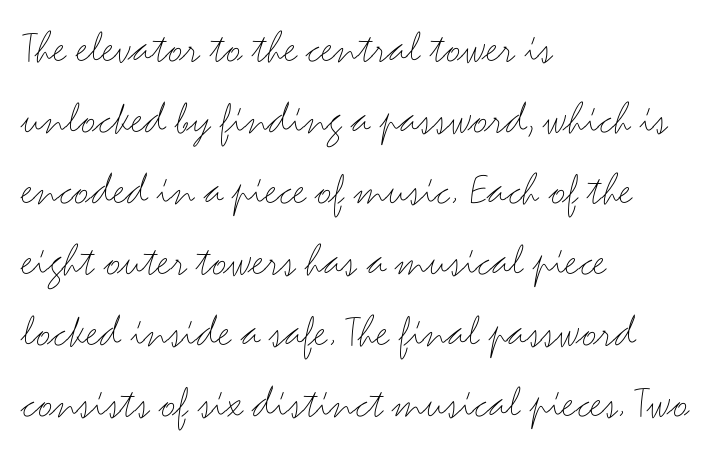
{"serif": "no", "bold": "no", "weight": "thin", "width": "wide", "stroke_contrast": "medium", "x_height": "small", "monospaced": "no", "underline": "no", "align": "left", "line_spacing": "normal", "line_spacing_ratio": 1.51, "letter_spacing": "normal", "letter_spacing_em": 0.0, "glyph_px": 47}
